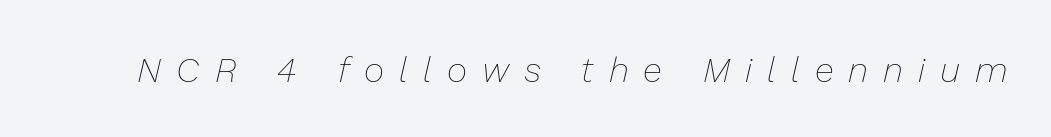
{"italic": "yes", "lean": "right", "slant_degrees": 13, "bold": "no", "weight": "thin", "width": "normal", "stroke_contrast": "low", "x_height": "medium", "monospaced": "no", "underline": "no", "letter_spacing": "wide", "letter_spacing_em": 0.43, "glyph_px": 35}
